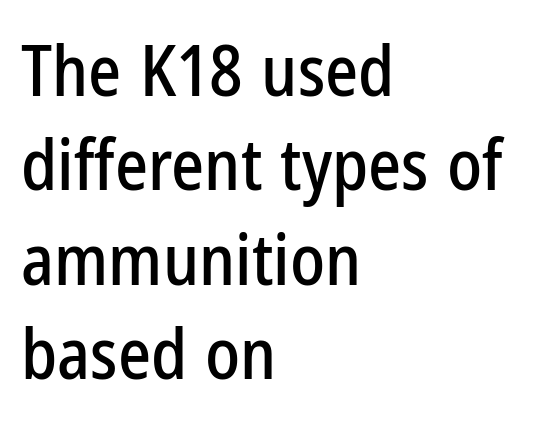
Q: Is the text italic (slanted)? A: No, it is upright.
Q: Is the typeface a serif or a sans-serif typeface? A: Sans-serif.
Q: Is the text underlined? A: No.
Q: How is the paragraph aligned? A: Left-aligned.
Q: Is the spacing between letters normal or unusually wide? A: Normal.
Q: Is the spacing between lines tight, normal or loose? A: Normal.
Q: Width (condensed, normal, or wide)? A: Condensed.
Q: Stroke contrast? A: Low.
Q: x-height? A: Medium.
Q: Monospaced? A: No.
